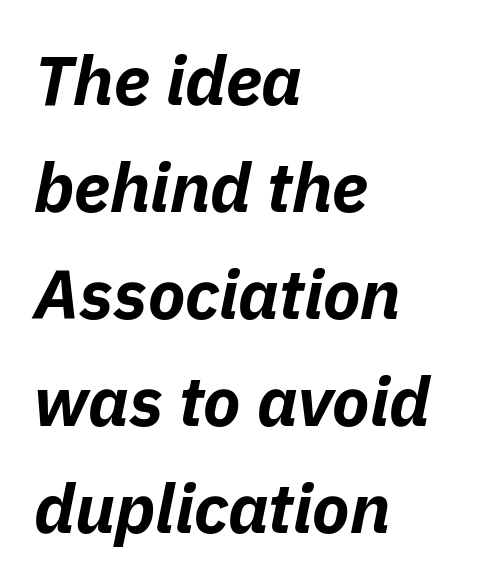
The image shows 69 px bold type, italic (leaning right); set left-aligned, normal line spacing (1.55x), normal letter spacing, not underlined; low stroke contrast and a medium x-height.
